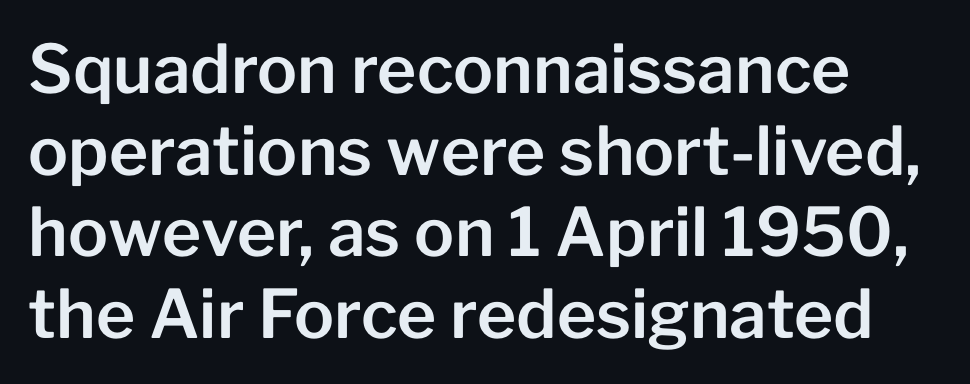
{"serif": "no", "italic": "no", "width": "normal", "stroke_contrast": "low", "x_height": "medium", "monospaced": "no", "underline": "no", "align": "left", "line_spacing_ratio": 1.22, "letter_spacing": "normal", "letter_spacing_em": 0.0, "glyph_px": 67}
